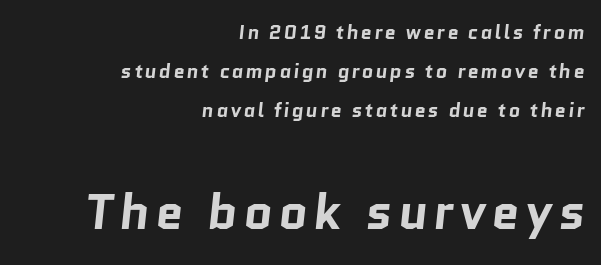
Q: Is the text bold? A: Yes.
Q: Is the typeface a serif or a sans-serif typeface? A: Sans-serif.
Q: Is the text underlined? A: No.
Q: How is the paragraph aligned? A: Right-aligned.
Q: Is the spacing between lines tight, normal or loose? A: Loose.
Q: Which block of text is set in a larger size, the first (top) or the second (bottom)? A: The second (bottom) one.
Q: Width (condensed, normal, or wide)? A: Normal.
Q: Stroke contrast? A: Low.
Q: x-height? A: Medium.
Q: Monospaced? A: No.
